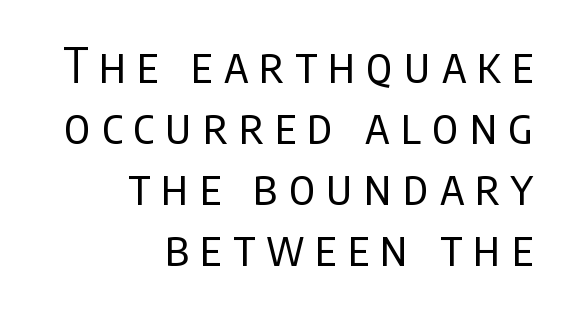
{"serif": "no", "italic": "no", "bold": "no", "weight": "regular", "width": "condensed", "stroke_contrast": "low", "x_height": "large", "monospaced": "no", "underline": "no", "align": "right", "line_spacing": "normal", "line_spacing_ratio": 1.27, "letter_spacing": "wide", "letter_spacing_em": 0.23, "glyph_px": 48}
